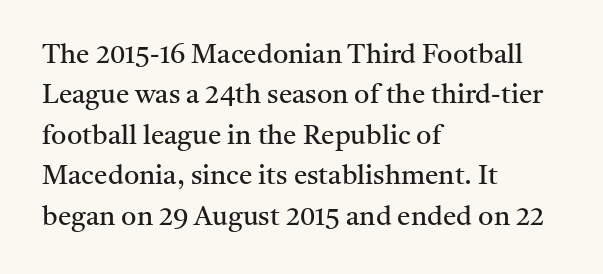
{"italic": "no", "bold": "no", "underline": "no", "align": "left", "line_spacing": "normal", "line_spacing_ratio": 1.5, "letter_spacing": "normal", "letter_spacing_em": 0.0, "glyph_px": 27}
